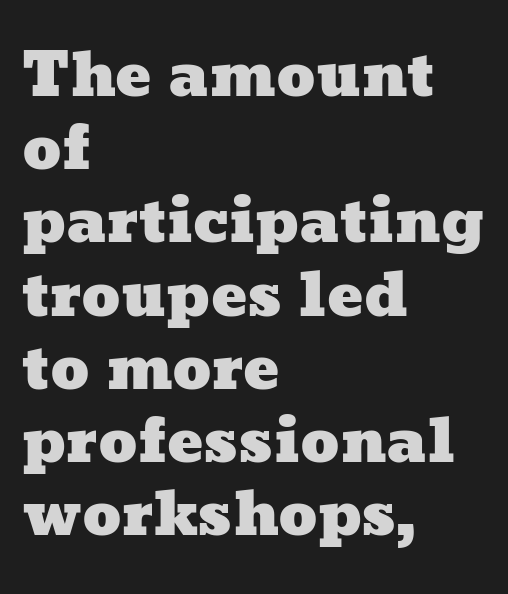
Q: Is the text underlined? A: No.
Q: How is the paragraph aligned? A: Left-aligned.
Q: Is the spacing between letters normal or unusually wide? A: Normal.
Q: Width (condensed, normal, or wide)? A: Wide.
Q: Stroke contrast? A: Low.
Q: x-height? A: Medium.
Q: Monospaced? A: No.
